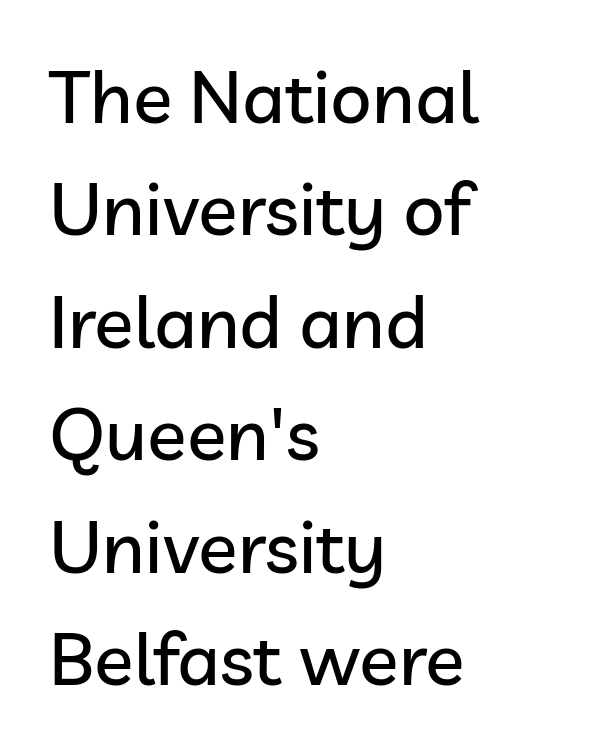
{"serif": "no", "italic": "no", "width": "normal", "stroke_contrast": "low", "x_height": "medium", "monospaced": "no", "underline": "no", "align": "left", "line_spacing": "normal", "line_spacing_ratio": 1.54, "letter_spacing": "normal", "letter_spacing_em": 0.0, "glyph_px": 73}
